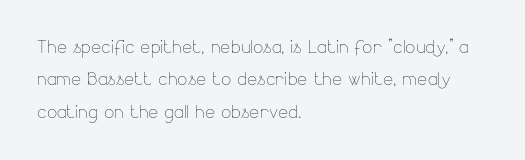
Q: Is the text bold? A: No.
Q: Is the text italic (slanted)? A: No, it is upright.
Q: Is the text underlined? A: No.
Q: How is the paragraph aligned? A: Left-aligned.
Q: Is the spacing between letters normal or unusually wide? A: Normal.
Q: Is the spacing between lines tight, normal or loose? A: Normal.
